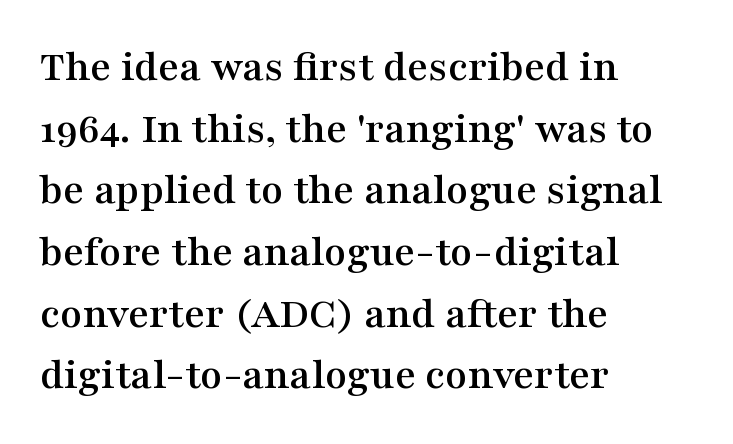
The passage shown is typed in a proportional face where columns would drift. Lines of text with bare space underneath. If you drew a ruler down the left edge, every line would touch it. The rendering shows small feet on the letterforms — a serif design. Style check: upright.
